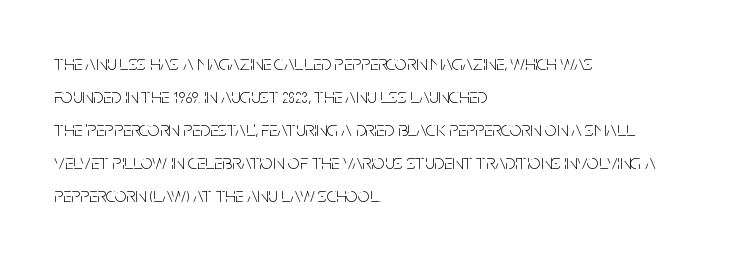
The image shows 21 px text type, upright; set left-aligned, normal line spacing (1.57x), normal letter spacing, not underlined.
